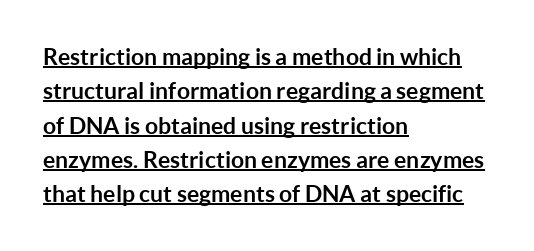
The image shows 23 px bold type, upright; set left-aligned, normal line spacing (1.49x), normal letter spacing, underlined.
